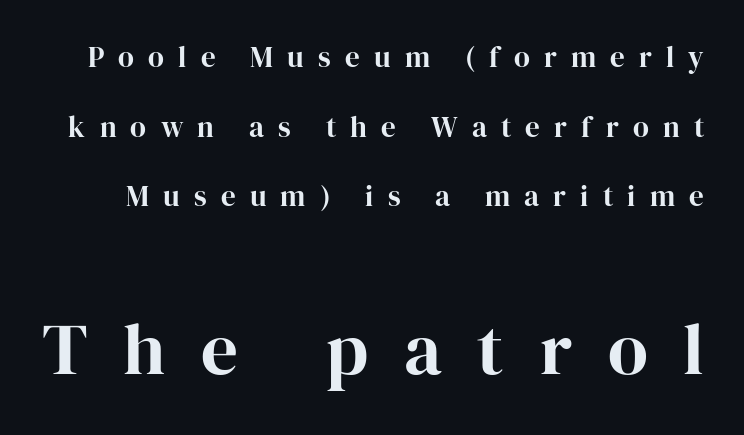
The image shows 73 px serif type, upright; set loose line spacing (2.4x), unusually wide letter spacing (+0.49 em), not underlined; the second (bottom) block is 2.52x larger; high stroke contrast and a medium x-height.
